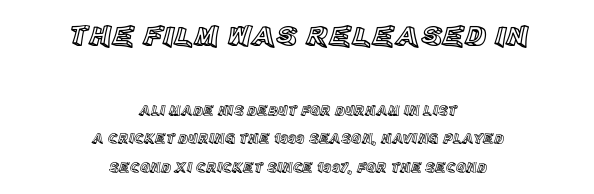
Q: Is the text italic (slanted)? A: Yes.
Q: Is the text underlined? A: No.
Q: How is the paragraph aligned? A: Centered.
Q: Is the spacing between letters normal or unusually wide? A: Normal.
Q: Is the spacing between lines tight, normal or loose? A: Loose.
Q: Which block of text is set in a larger size, the first (top) or the second (bottom)? A: The first (top) one.
Q: Width (condensed, normal, or wide)? A: Normal.
Q: x-height? A: Large.
Q: Monospaced? A: No.
